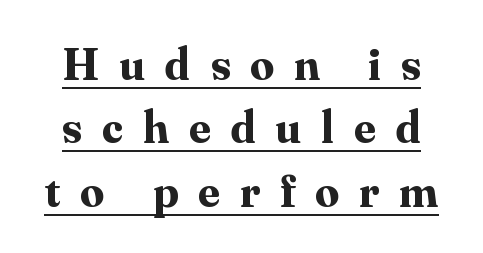
Q: Is the text bold? A: Yes.
Q: Is the text italic (slanted)? A: No, it is upright.
Q: Is the typeface a serif or a sans-serif typeface? A: Serif.
Q: Is the text underlined? A: Yes.
Q: Is the spacing between letters normal or unusually wide? A: Unusually wide.
Q: Is the spacing between lines tight, normal or loose? A: Normal.
Q: Width (condensed, normal, or wide)? A: Normal.
Q: Stroke contrast? A: Medium.
Q: x-height? A: Small.
Q: Monospaced? A: No.
